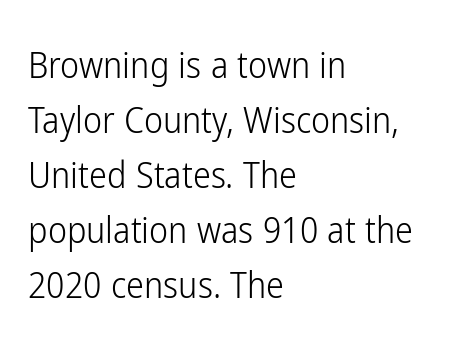
Q: Is the text bold? A: No.
Q: Is the text italic (slanted)? A: No, it is upright.
Q: Is the typeface a serif or a sans-serif typeface? A: Sans-serif.
Q: Is the text underlined? A: No.
Q: How is the paragraph aligned? A: Left-aligned.
Q: Is the spacing between letters normal or unusually wide? A: Normal.
Q: Is the spacing between lines tight, normal or loose? A: Normal.
Q: Width (condensed, normal, or wide)? A: Condensed.
Q: Stroke contrast? A: Low.
Q: x-height? A: Medium.
Q: Monospaced? A: No.
